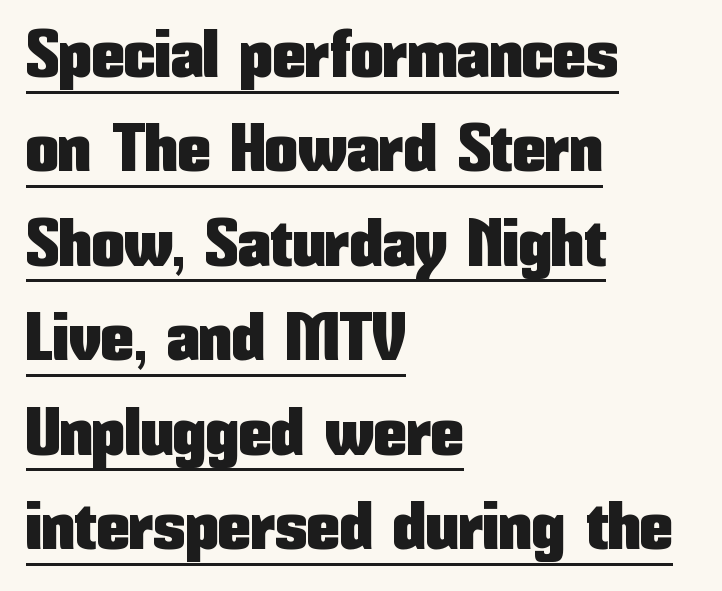
The image shows 66 px condensed sans-serif type, upright; set left-aligned, normal line spacing (1.43x), normal letter spacing, underlined; low stroke contrast and a medium x-height.
